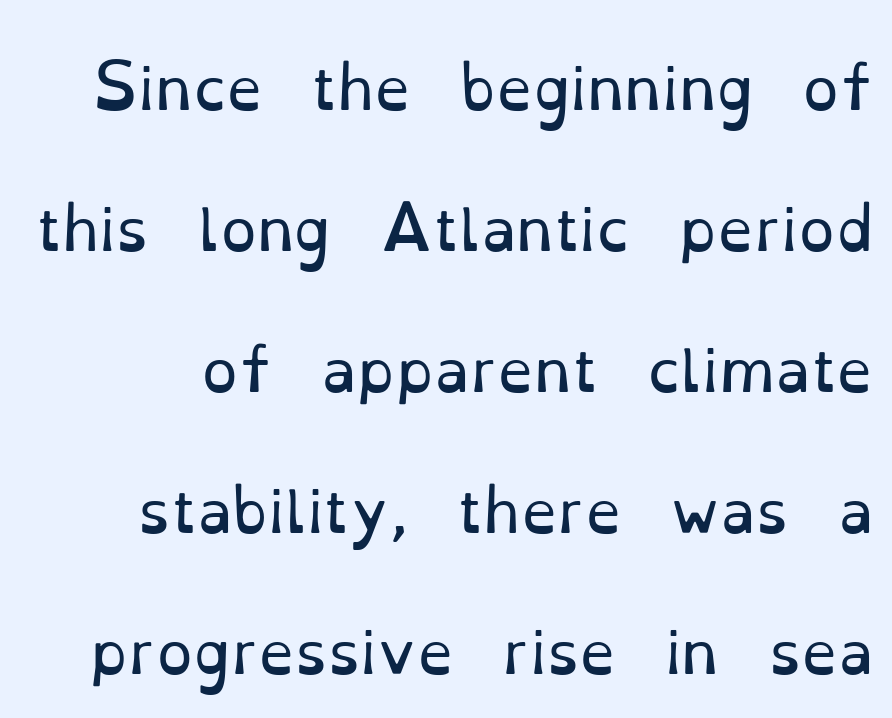
The image shows 58 px regular-weight serif type, upright; set loose line spacing (2.43x), normal letter spacing, not underlined; low stroke contrast and a small x-height.
